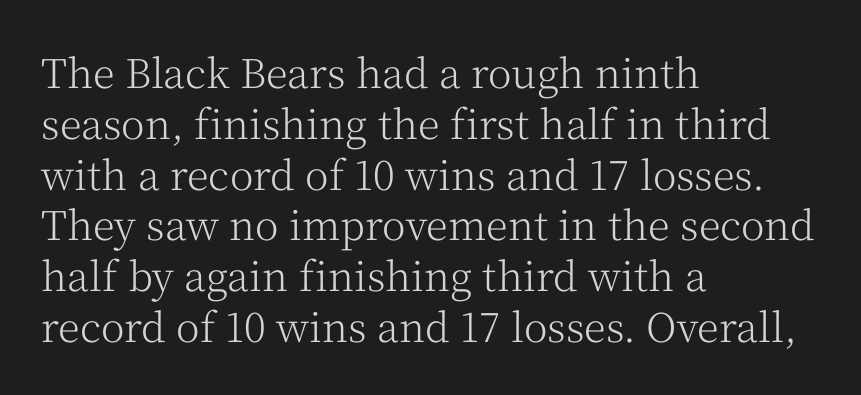
Short note: letters normally spaced. Leftover space on each line is placed entirely after the last word. A typesetter would label this face a serif. The lettering stays uniformly vertical, giving the passage a roman look. The space between consecutive lines is moderate. Each letter keeps its own natural width here, so spacing adapts to shape.
